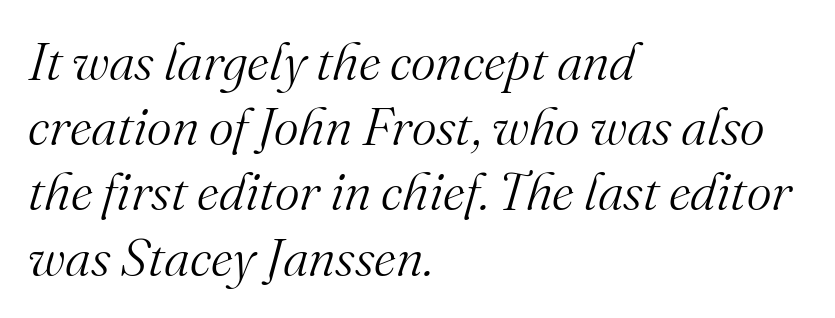
Does extra space separate the letters? No, they use regular spacing. The passage shown leans; its letterforms are oblique. The specimen omits any rule beneath the text block's lines. Are there feet on the stems? There are — it's a serif. The rendering uses natural spacing where letterforms have individual widths. No extra ink here — the face is not bold.
